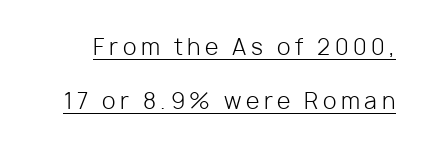
Quick note: underline on. Ordinary non-slanted type is in use. Compared with a typical body face, this is equally light or lighter still. The designer dialed line spacing up above the default.
